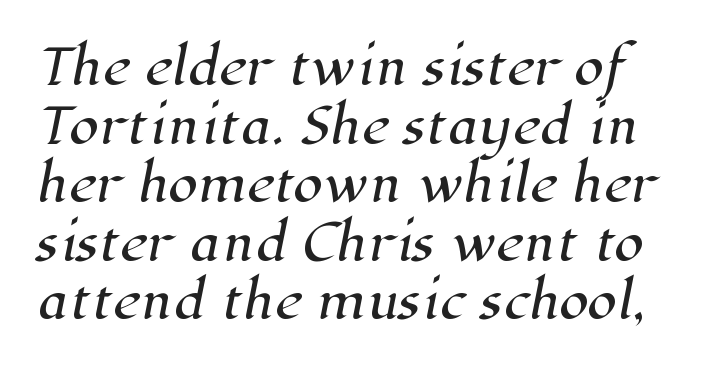
{"serif": "yes", "width": "normal", "stroke_contrast": "high", "x_height": "medium", "monospaced": "no", "underline": "no", "line_spacing_ratio": 1.22, "letter_spacing": "normal", "letter_spacing_em": 0.0, "glyph_px": 48}
